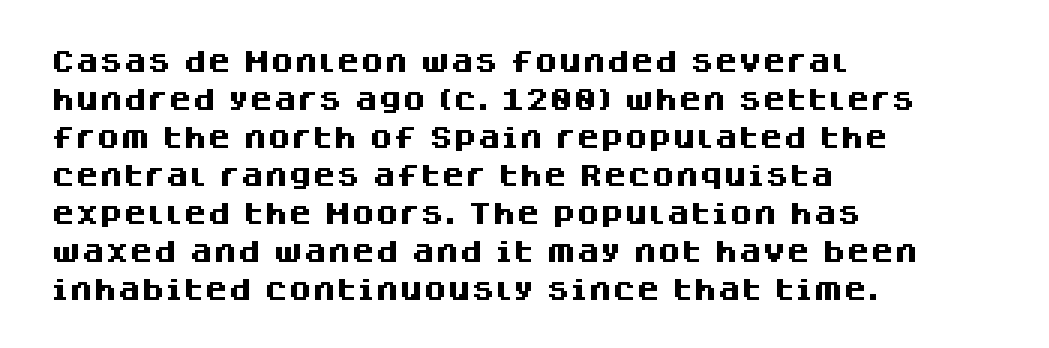
The space between consecutive lines is moderate. Alignment: flush left. The passage shown is not underscored anywhere. The type is set solid horizontally, with unmodified tracking. The characters look thick and weighty, a clear bold. Unlike italic type, these characters show no tilt at all.
